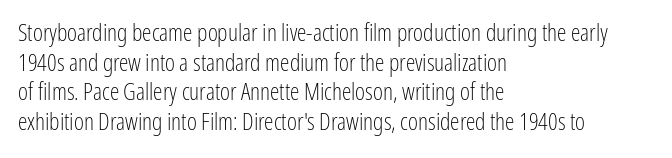
{"italic": "no", "bold": "no", "underline": "no", "align": "left", "line_spacing_ratio": 1.23, "letter_spacing": "normal", "letter_spacing_em": 0.0, "glyph_px": 24}
